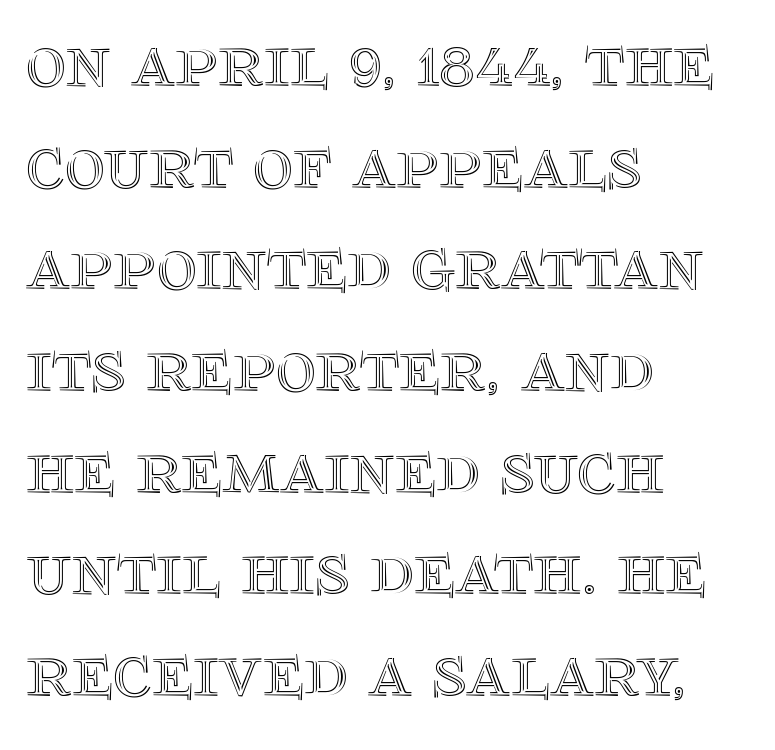
The image shows 77 px text type, upright; set left-aligned, normal line spacing (1.32x), normal letter spacing, not underlined; a large x-height.
